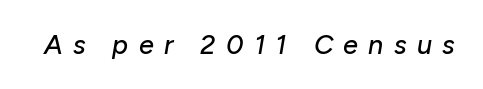
{"italic": "yes", "lean": "right", "slant_degrees": 10, "underline": "no", "letter_spacing": "wide", "letter_spacing_em": 0.38, "glyph_px": 27}
